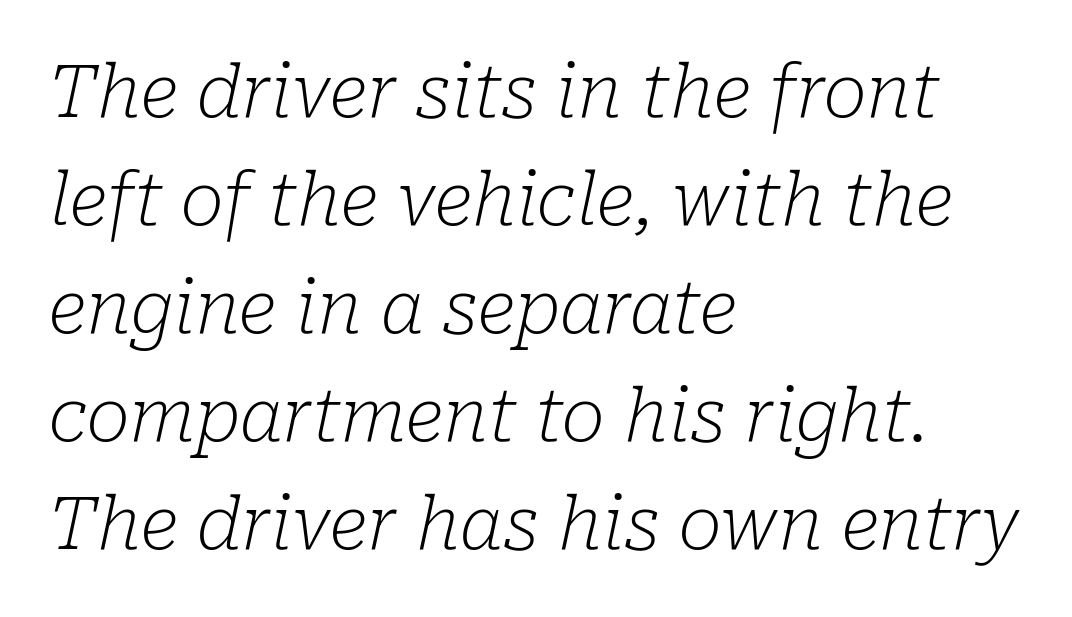
The image shows 73 px light serif type, italic (leaning right); set left-aligned, normal line spacing (1.48x), normal letter spacing, not underlined; low stroke contrast and a medium x-height.
